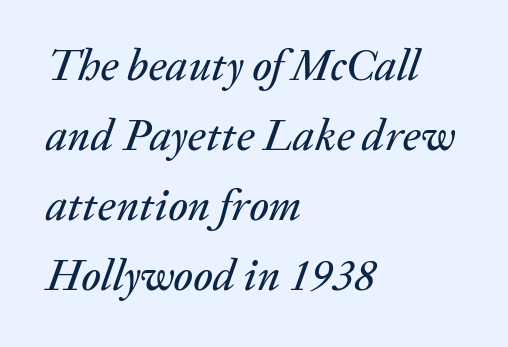
Q: Is the text italic (slanted)? A: Yes, it leans right by about 20 degrees.
Q: Is the text underlined? A: No.
Q: How is the paragraph aligned? A: Left-aligned.
Q: Is the spacing between letters normal or unusually wide? A: Normal.
Q: Is the spacing between lines tight, normal or loose? A: Normal.
Q: Width (condensed, normal, or wide)? A: Normal.
Q: Stroke contrast? A: Low.
Q: x-height? A: Medium.
Q: Monospaced? A: No.
